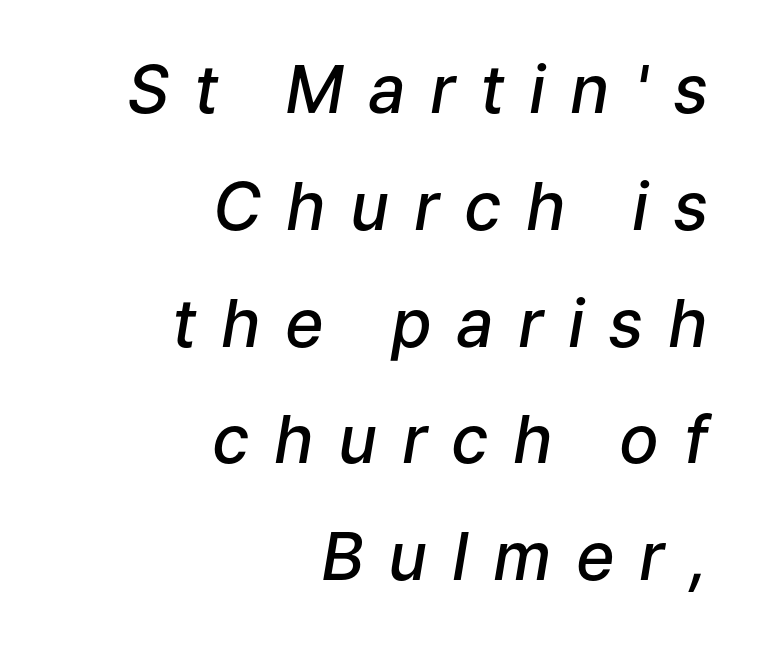
The space directly below the letters is spotless. Spacing verdict: proportional, widths tailored to each character. A fair bit of extra ink — the face is semibold, not bold. The glyphs look as if they've been sheared to an angle.
